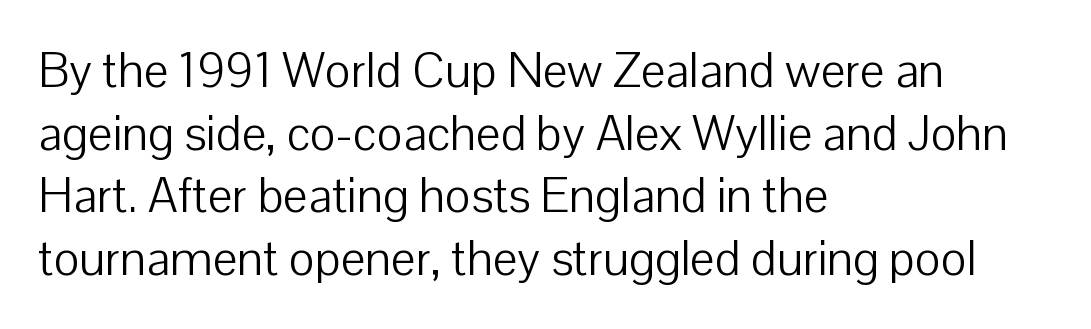
{"serif": "no", "italic": "no", "bold": "no", "weight": "light", "width": "normal", "stroke_contrast": "low", "x_height": "medium", "monospaced": "no", "underline": "no", "align": "left", "line_spacing": "normal", "line_spacing_ratio": 1.28, "letter_spacing": "normal", "letter_spacing_em": 0.0, "glyph_px": 49}
